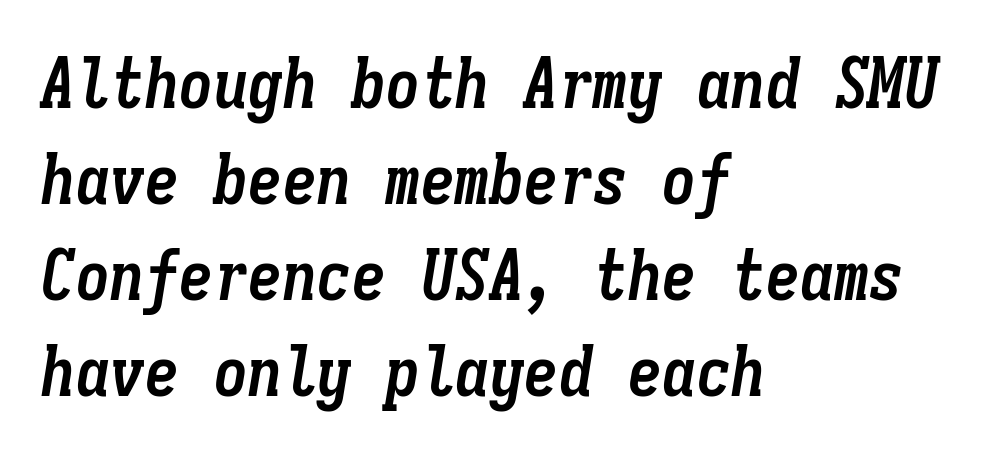
Each row of text sits above clean, open space. Evenly set lines give the paragraph a standard silhouette. Emphasis by weight is at full strength: bold. Does the copy run flush right? No — it runs flush left. The typography opts for an oblique posture over an upright one. Do the characters align in a grid? Yes, the font is monospaced.
